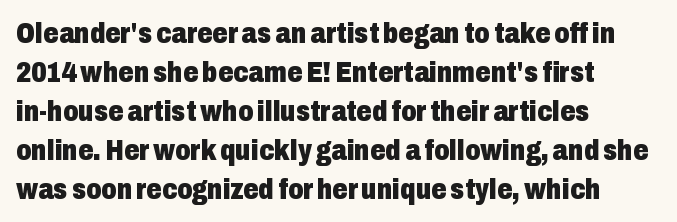
The image shows 30 px heavy, condensed sans-serif type, upright; set left-aligned, normal line spacing (1.3x), normal letter spacing, not underlined; low stroke contrast and a medium x-height.
